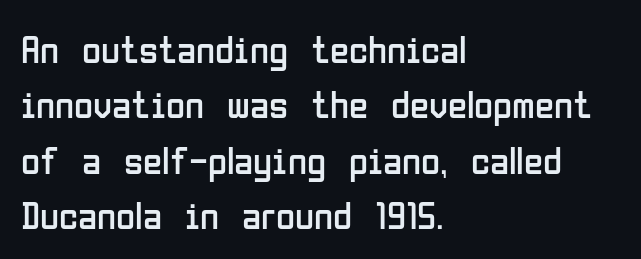
The image shows 39 px regular-weight, condensed sans-serif type, upright; set left-aligned, normal line spacing (1.42x), normal letter spacing, not underlined; low stroke contrast and a medium x-height.
